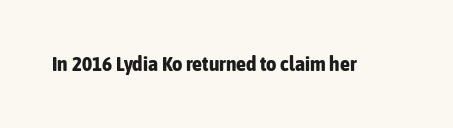
The rendering keeps characters at their native spacing. Underlining? Definitely not there. Nope, not italic — everything's standing straight. Set as a true bold cut, around the 700 mark.
